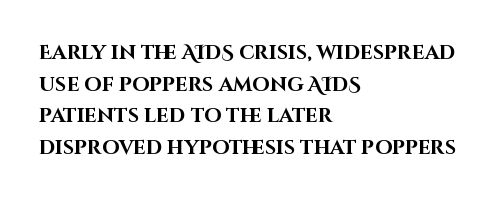
If you drew a line through each stem, it would be perfectly vertical. Nobody drew a line under any word here. A full-strength bold gives these letters their thick strokes. Honestly, the letter spacing is just normal — you wouldn't notice it. Left-aligned paragraph, ragged on the right.
